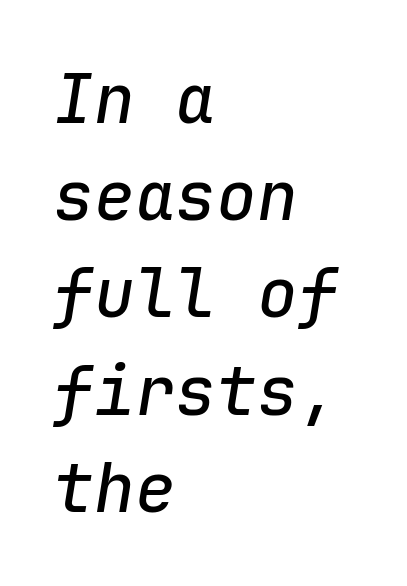
Q: Is the text italic (slanted)? A: Yes, it leans right by about 9 degrees.
Q: Is the text underlined? A: No.
Q: How is the paragraph aligned? A: Left-aligned.
Q: Is the spacing between letters normal or unusually wide? A: Normal.
Q: Is the spacing between lines tight, normal or loose? A: Normal.
Q: Width (condensed, normal, or wide)? A: Normal.
Q: Stroke contrast? A: Low.
Q: x-height? A: Medium.
Q: Monospaced? A: Yes.
